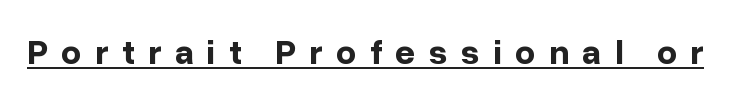
Proportional: the letters do not fall into vertical columns. Characters follow at a spacing far wider than the type designer built in. The font is running at its bold setting. Quick note: not italic, upright. Look at the bottom of the vertical strokes: they stop flat, with no serifs.
